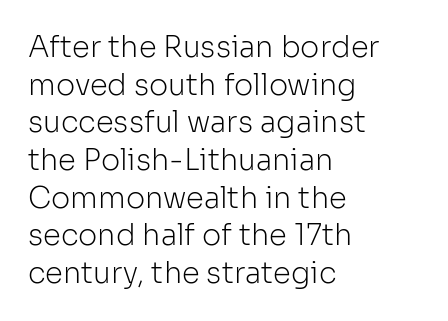
Q: Is the text bold? A: No.
Q: Is the text italic (slanted)? A: No, it is upright.
Q: Is the typeface a serif or a sans-serif typeface? A: Sans-serif.
Q: Is the text underlined? A: No.
Q: How is the paragraph aligned? A: Left-aligned.
Q: Is the spacing between letters normal or unusually wide? A: Normal.
Q: Is the spacing between lines tight, normal or loose? A: Normal.
Q: Width (condensed, normal, or wide)? A: Normal.
Q: Stroke contrast? A: Low.
Q: x-height? A: Medium.
Q: Monospaced? A: No.
